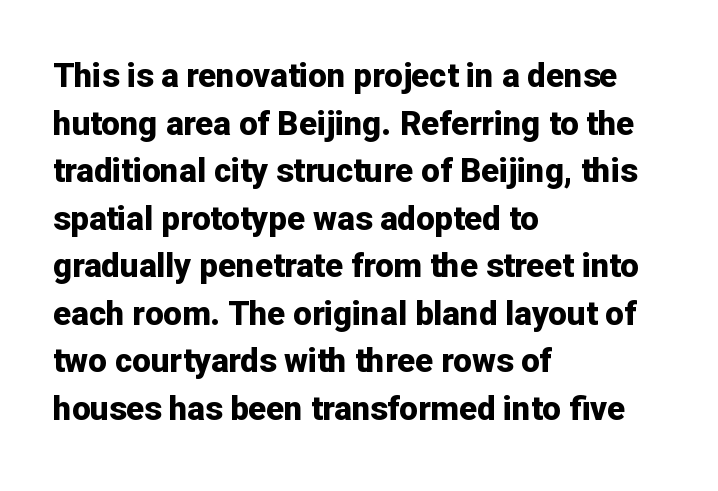
The image shows 33 px bold sans-serif type, upright; set left-aligned, normal line spacing (1.44x), normal letter spacing, not underlined; low stroke contrast and a medium x-height.
